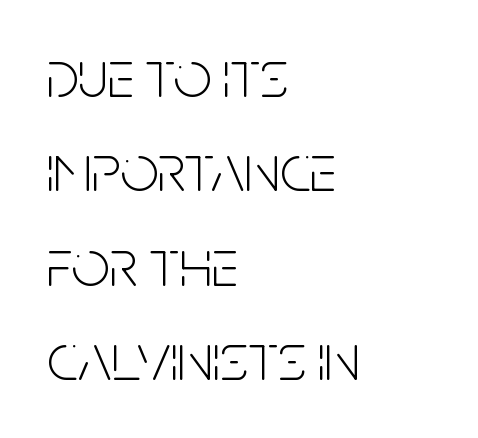
Do the characters align in a grid? No, the font is proportional. Letters have the restrained weight of plain body copy at most. Vertical strokes here are truly vertical. Type without underlining. This is sans-serif lettering, the kind often seen on screens and signage. In terms of letterspacing, this is plain default setting.
